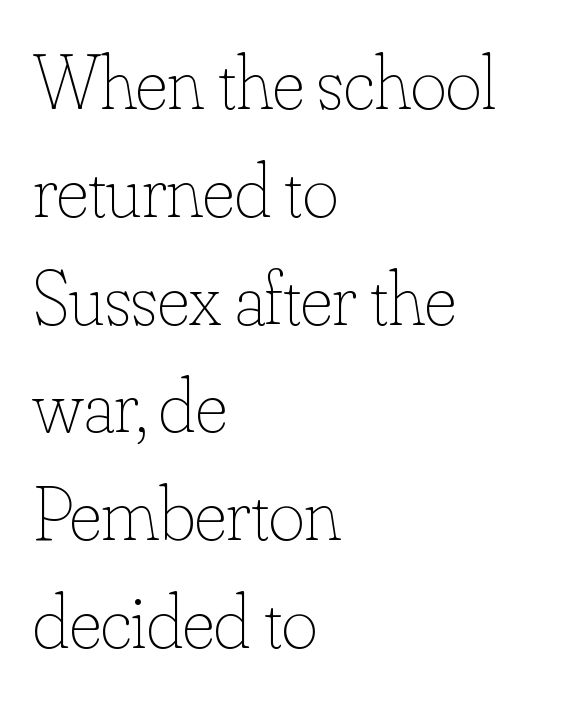
The image shows 77 px thin type, upright; set left-aligned, normal line spacing (1.4x), normal letter spacing, not underlined; low stroke contrast and a small x-height.
